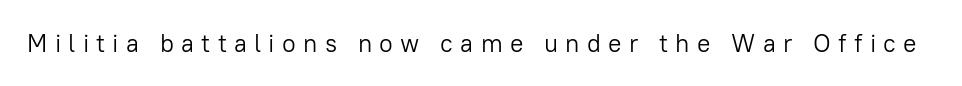
Letter spacing: wide. Anything drawn beneath the words? Only blank space. The font's upright variant was chosen for this text. The characters are drawn with everyday or finer stroke widths.
